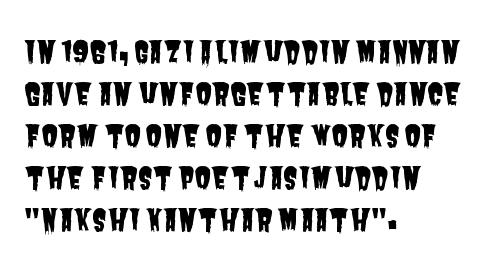
The image shows 30 px condensed sans-serif type; set left-aligned, normal line spacing (1.4x), normal letter spacing, not underlined; low stroke contrast and a large x-height.
